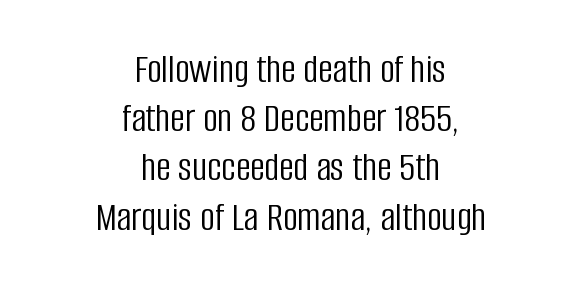
{"serif": "no", "italic": "no", "bold": "no", "weight": "light", "width": "condensed", "stroke_contrast": "low", "x_height": "large", "monospaced": "no", "underline": "no", "align": "center", "line_spacing_ratio": 1.2, "letter_spacing": "normal", "letter_spacing_em": 0.0, "glyph_px": 41}
